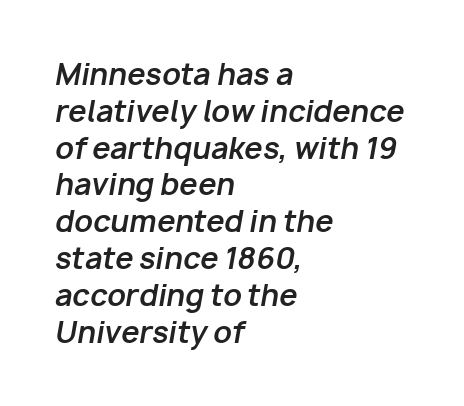
The image shows 29 px bold type, italic (leaning right); set left-aligned, normal line spacing (1.27x), normal letter spacing, not underlined; low stroke contrast and a medium x-height.
